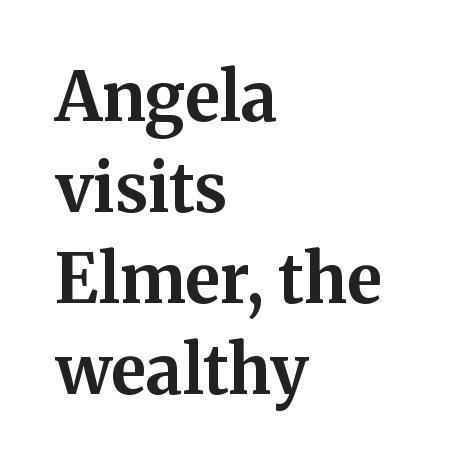
Q: Is the text bold? A: Yes.
Q: Is the text italic (slanted)? A: No, it is upright.
Q: Is the typeface a serif or a sans-serif typeface? A: Serif.
Q: Is the text underlined? A: No.
Q: How is the paragraph aligned? A: Left-aligned.
Q: Is the spacing between letters normal or unusually wide? A: Normal.
Q: Is the spacing between lines tight, normal or loose? A: Normal.
Q: Width (condensed, normal, or wide)? A: Normal.
Q: Stroke contrast? A: Medium.
Q: x-height? A: Medium.
Q: Monospaced? A: No.
